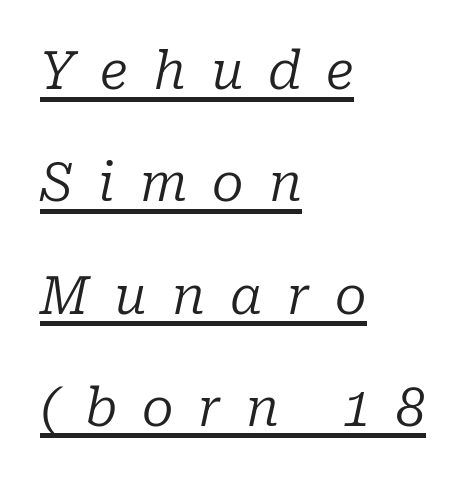
{"serif": "yes", "italic": "yes", "lean": "right", "slant_degrees": 10, "bold": "no", "weight": "regular", "width": "normal", "stroke_contrast": "low", "x_height": "medium", "monospaced": "no", "underline": "yes", "align": "left", "line_spacing": "loose", "line_spacing_ratio": 2.16, "letter_spacing": "wide", "letter_spacing_em": 0.48, "glyph_px": 52}
